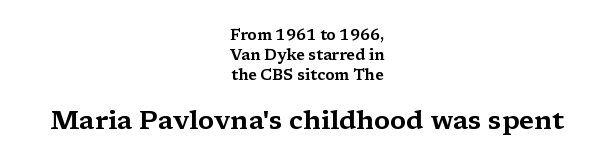
{"italic": "no", "underline": "no", "align": "center", "line_spacing": "normal", "line_spacing_ratio": 1.34, "letter_spacing": "normal", "letter_spacing_em": 0.0, "larger_block": "second", "size_ratio": 1.73, "glyph_px": 26}
